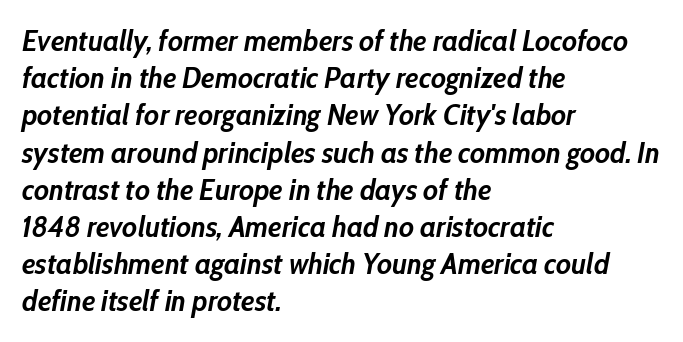
Q: Is the text bold? A: Yes.
Q: Is the text italic (slanted)? A: Yes, it leans right by about 10 degrees.
Q: Is the text underlined? A: No.
Q: How is the paragraph aligned? A: Left-aligned.
Q: Is the spacing between letters normal or unusually wide? A: Normal.
Q: Width (condensed, normal, or wide)? A: Condensed.
Q: Stroke contrast? A: Low.
Q: x-height? A: Medium.
Q: Monospaced? A: No.
